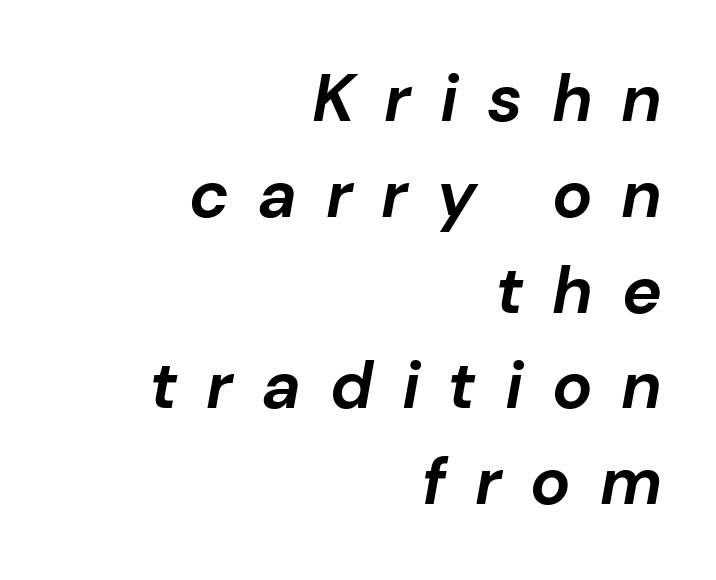
{"italic": "yes", "lean": "right", "slant_degrees": 10, "bold": "yes", "weight": "bold", "width": "normal", "stroke_contrast": "low", "x_height": "medium", "monospaced": "no", "underline": "no", "align": "right", "line_spacing": "normal", "line_spacing_ratio": 1.43, "letter_spacing": "wide", "letter_spacing_em": 0.43, "glyph_px": 67}
